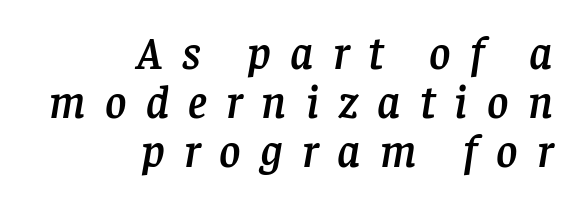
The image shows 46 px serif type, italic (leaning right); set right-aligned, tight line spacing (1.07x), unusually wide letter spacing (+0.42 em), not underlined; low stroke contrast and a large x-height.
